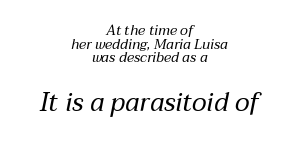
Q: Is the text bold? A: No.
Q: Is the text italic (slanted)? A: Yes, it leans right by about 12 degrees.
Q: Is the text underlined? A: No.
Q: How is the paragraph aligned? A: Centered.
Q: Is the spacing between letters normal or unusually wide? A: Normal.
Q: Is the spacing between lines tight, normal or loose? A: Tight.
Q: Which block of text is set in a larger size, the first (top) or the second (bottom)? A: The second (bottom) one.
